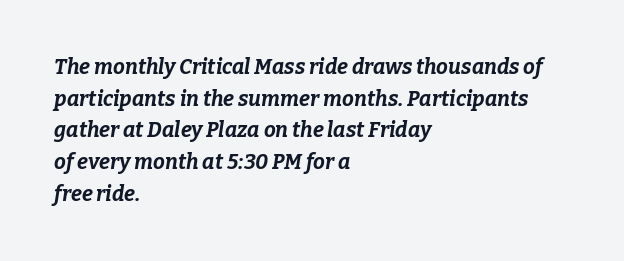
The image shows 21 px bold type, italic (leaning right); set left-aligned, normal line spacing (1.51x), normal letter spacing, not underlined.
